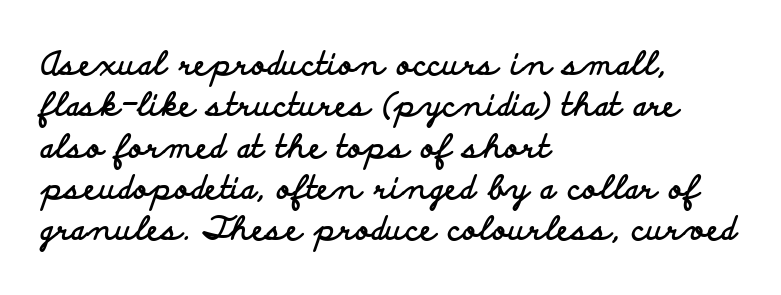
The image shows 32 px bold, wide sans-serif type; set left-aligned, normal line spacing (1.29x), normal letter spacing, not underlined; low stroke contrast and a small x-height.
